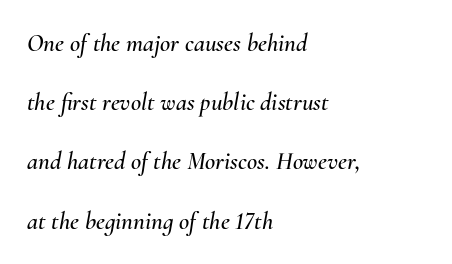
Where is the straight margin? On the left. Nothing unusual about the tracking: characters are spaced as the font intends. One glance says open: line gaps are wider than usual. The space beneath each line is pristine and unruled. The typography opts for an oblique posture over an upright one.
